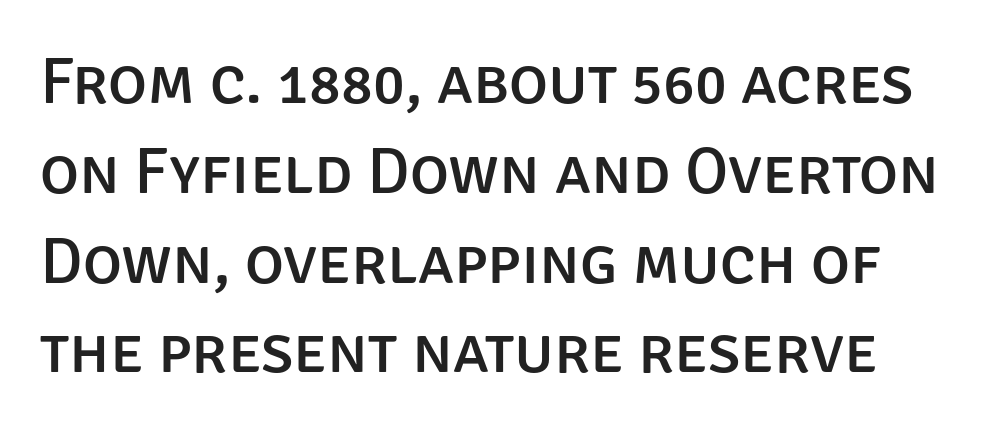
{"serif": "no", "italic": "no", "width": "normal", "stroke_contrast": "low", "x_height": "large", "monospaced": "no", "underline": "no", "line_spacing": "normal", "line_spacing_ratio": 1.36, "letter_spacing": "normal", "letter_spacing_em": 0.0, "glyph_px": 66}
